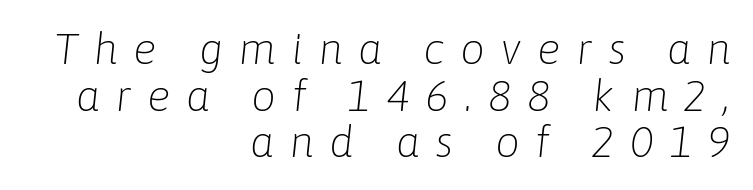
{"italic": "yes", "lean": "right", "slant_degrees": 6, "bold": "no", "weight": "light", "width": "normal", "stroke_contrast": "low", "x_height": "medium", "monospaced": "no", "underline": "no", "align": "right", "line_spacing": "tight", "line_spacing_ratio": 1.06, "letter_spacing": "wide", "letter_spacing_em": 0.35, "glyph_px": 44}
